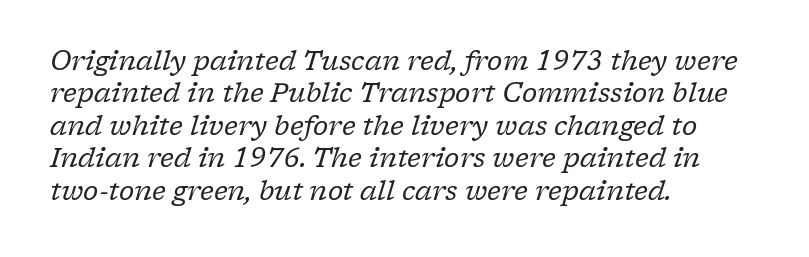
Q: Is the text bold? A: No.
Q: Is the text italic (slanted)? A: Yes, it leans right by about 17 degrees.
Q: Is the text underlined? A: No.
Q: How is the paragraph aligned? A: Left-aligned.
Q: Is the spacing between letters normal or unusually wide? A: Normal.
Q: Is the spacing between lines tight, normal or loose? A: Normal.
